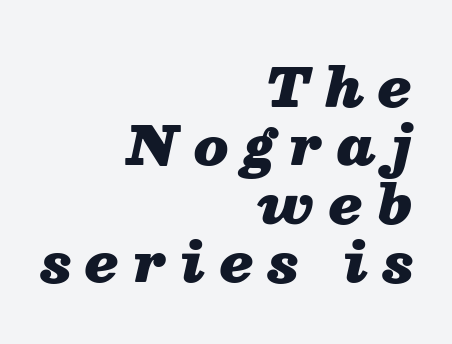
The image shows 54 px heavy type, italic (leaning right); set right-aligned, tight line spacing (1.08x), unusually wide letter spacing (+0.28 em), not underlined; medium stroke contrast and a medium x-height.
